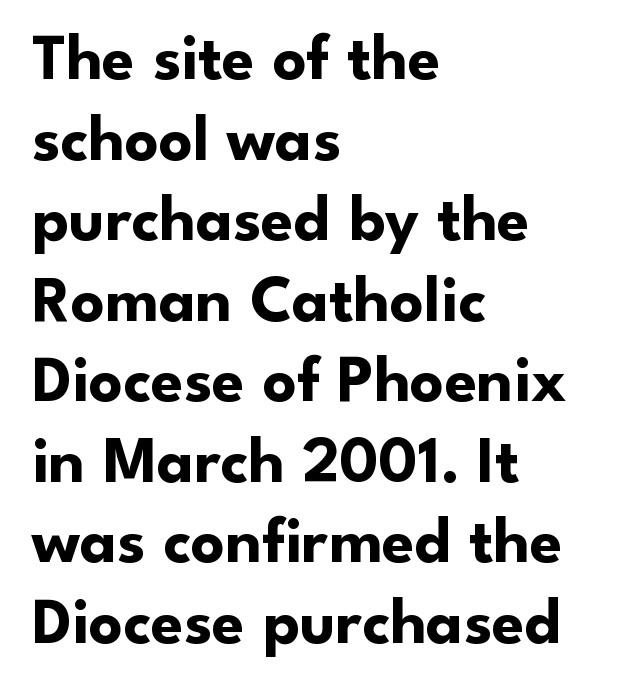
The image shows 66 px bold sans-serif type, upright; set left-aligned, line spacing 1.22x, normal letter spacing, not underlined; low stroke contrast and a small x-height.
